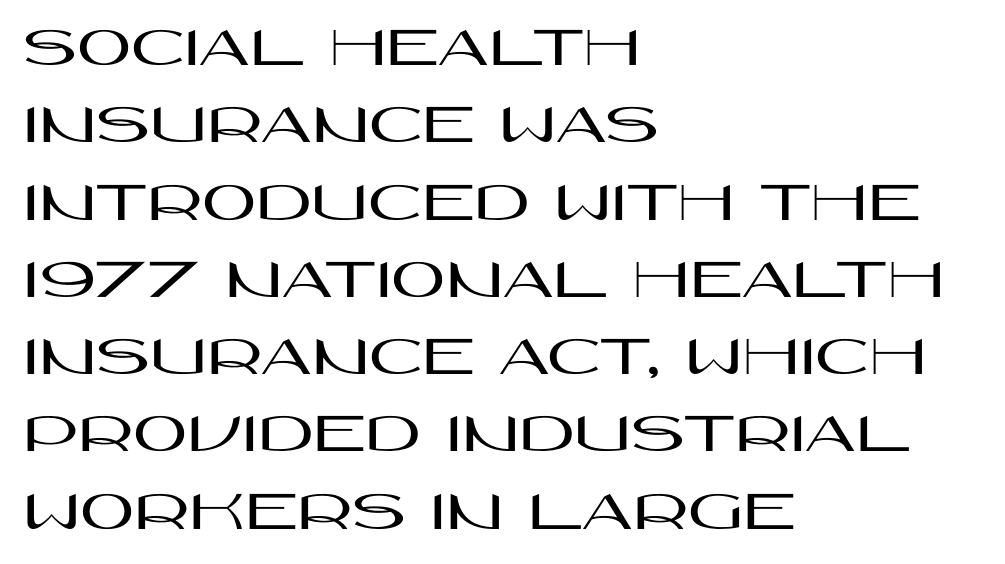
Q: Is the text italic (slanted)? A: No, it is upright.
Q: Is the typeface a serif or a sans-serif typeface? A: Sans-serif.
Q: Is the text underlined? A: No.
Q: How is the paragraph aligned? A: Left-aligned.
Q: Is the spacing between letters normal or unusually wide? A: Normal.
Q: Is the spacing between lines tight, normal or loose? A: Normal.
Q: Width (condensed, normal, or wide)? A: Wide.
Q: Stroke contrast? A: High.
Q: x-height? A: Large.
Q: Monospaced? A: No.
